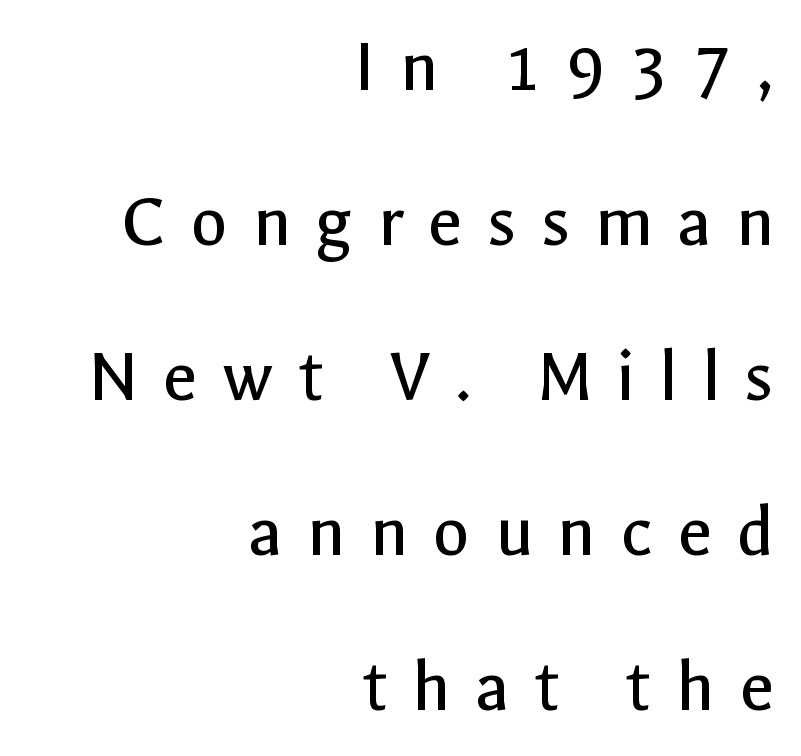
Upright lettering throughout. Spacing between characters has been opened up far beyond the box default. Do the characters align in a grid? No, the font is proportional. The setting favours the right margin, as signatures and pull-quotes sometimes do. Look at the bottom of the vertical strokes: they stop flat, with no serifs. A great deal of white space separates one row of letters from the next.
